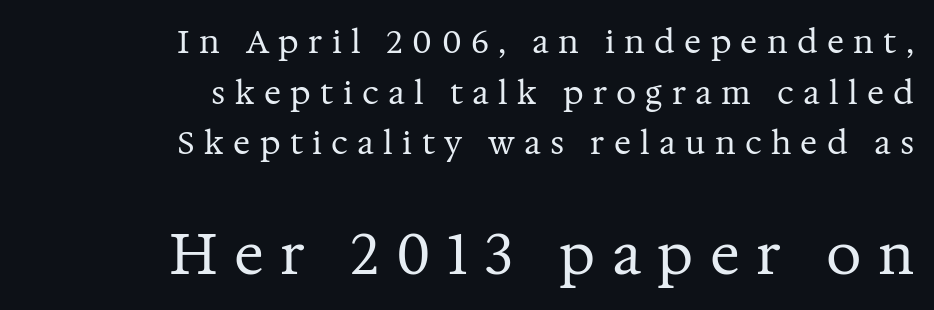
{"serif": "yes", "italic": "no", "bold": "no", "weight": "regular", "width": "normal", "stroke_contrast": "medium", "x_height": "medium", "monospaced": "no", "underline": "no", "align": "right", "line_spacing": "normal", "line_spacing_ratio": 1.58, "letter_spacing": "wide", "letter_spacing_em": 0.29, "larger_block": "second", "size_ratio": 1.75, "glyph_px": 56}
